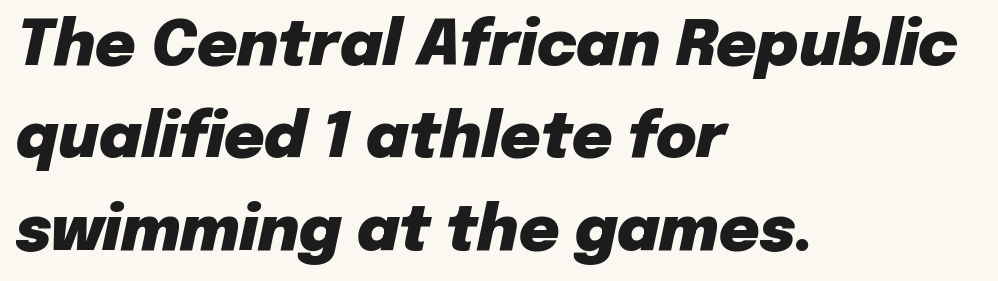
The leading is moderate, giving the passage an even texture. The rendering uses natural spacing where letterforms have individual widths. The string is rendered with underlining switched off. Its strokes are broad and dark, the hallmark of bold type. Casual observation: everything's shoved over to the left.
